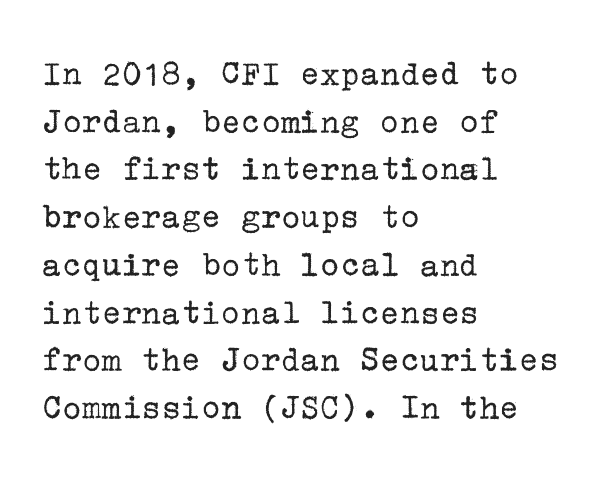
Q: Is the text bold? A: No.
Q: Is the text italic (slanted)? A: No, it is upright.
Q: Is the typeface a serif or a sans-serif typeface? A: Serif.
Q: Is the text underlined? A: No.
Q: How is the paragraph aligned? A: Left-aligned.
Q: Is the spacing between letters normal or unusually wide? A: Normal.
Q: Is the spacing between lines tight, normal or loose? A: Normal.
Q: Width (condensed, normal, or wide)? A: Normal.
Q: Stroke contrast? A: Low.
Q: x-height? A: Medium.
